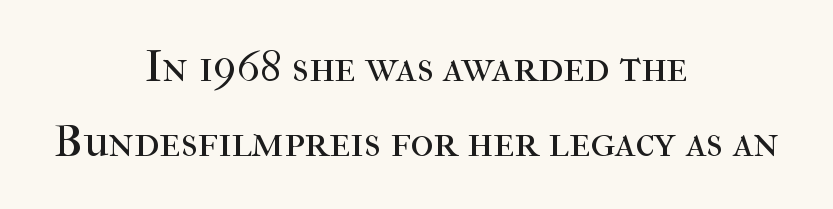
The compositor balanced each line on the midline. Note: serifs present on the glyphs. The rendering uses natural spacing where letterforms have individual widths. Vertical stems look standard width or narrower in stroke. Do the letters lean? They stand straight.
